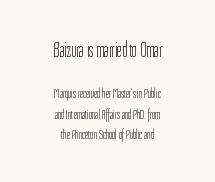
The image shows 21 px text type, upright; set centered, normal line spacing (1.46x), normal letter spacing, not underlined; the first (top) block is 1.5x larger.
